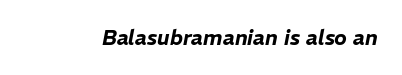
The letters are slanted; this is an italic face. The string is rendered with underlining switched off. The type is set solid horizontally, with unmodified tracking.
